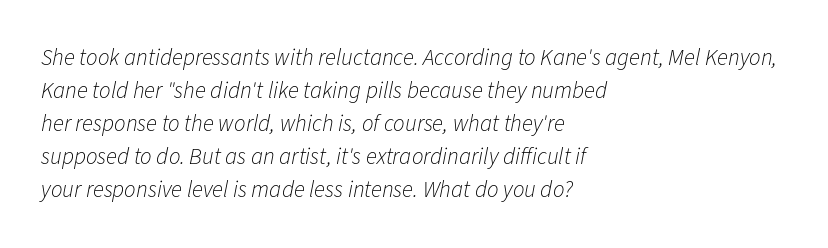
This is not heavy type; no bold has been used. These lines stack with their left ends in a neat column. Does the leading feel generous? No, just average. Students, note that the glyphs here touch the page at normal intervals.
